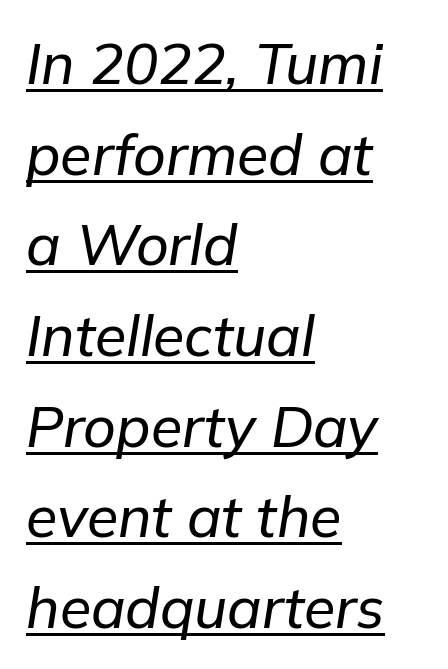
The text carries the slant typical of an italic or oblique font. The passage shown is typed in a proportional face where columns would drift. The horizontal fit of the characters is conventional and even. The face used here appears with an underline applied. The leading is moderate, giving the passage an even texture.
